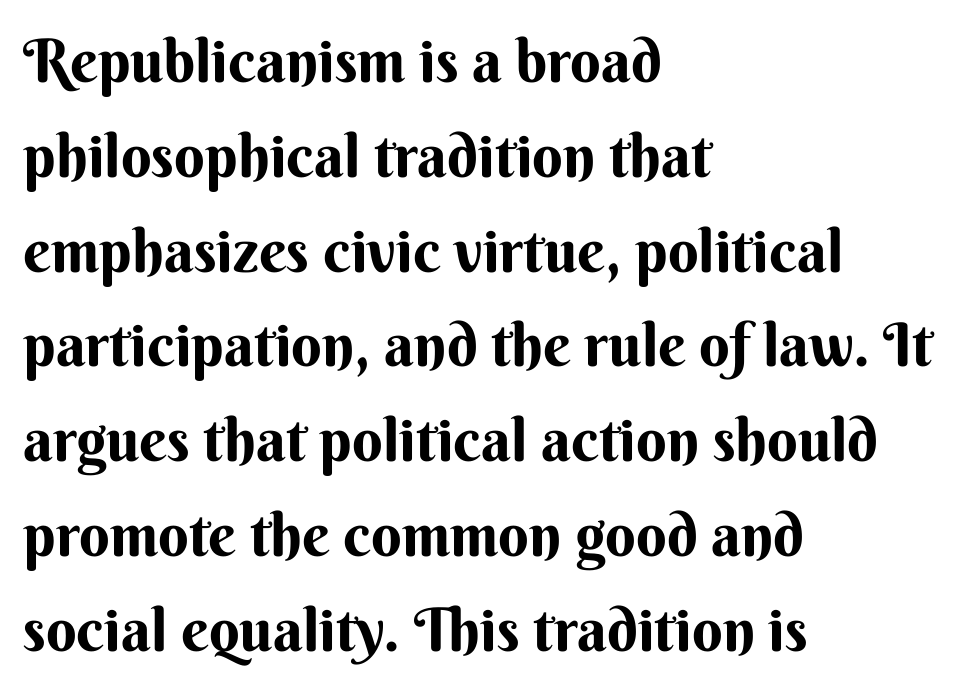
Q: Is the text italic (slanted)? A: No, it is upright.
Q: Is the typeface a serif or a sans-serif typeface? A: Sans-serif.
Q: Is the text underlined? A: No.
Q: How is the paragraph aligned? A: Left-aligned.
Q: Is the spacing between letters normal or unusually wide? A: Normal.
Q: Is the spacing between lines tight, normal or loose? A: Normal.
Q: Width (condensed, normal, or wide)? A: Normal.
Q: Stroke contrast? A: Medium.
Q: x-height? A: Small.
Q: Monospaced? A: No.
